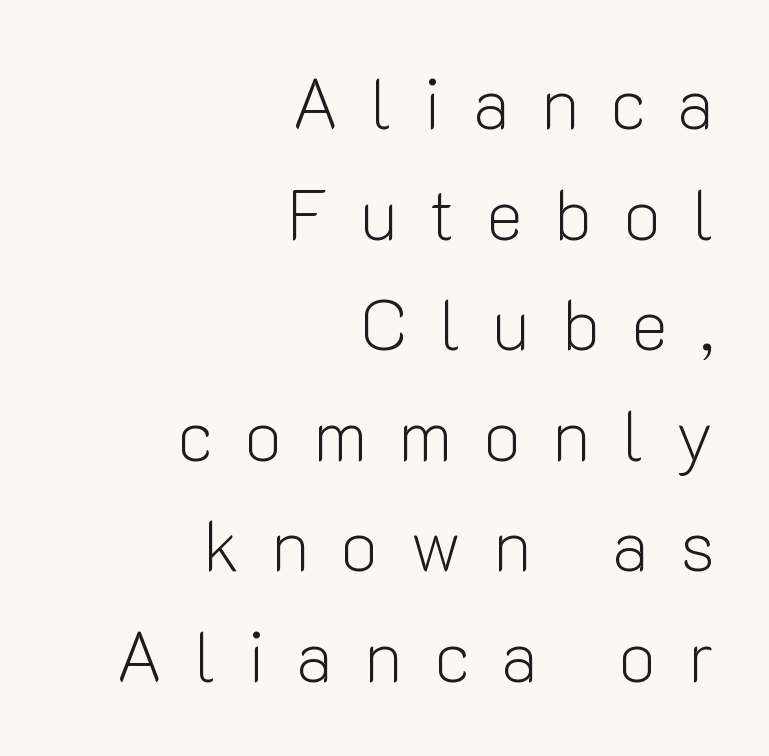
{"serif": "no", "italic": "no", "bold": "no", "weight": "light", "width": "normal", "stroke_contrast": "low", "x_height": "medium", "monospaced": "no", "underline": "no", "align": "right", "line_spacing": "normal", "line_spacing_ratio": 1.58, "letter_spacing": "wide", "letter_spacing_em": 0.45, "glyph_px": 70}
